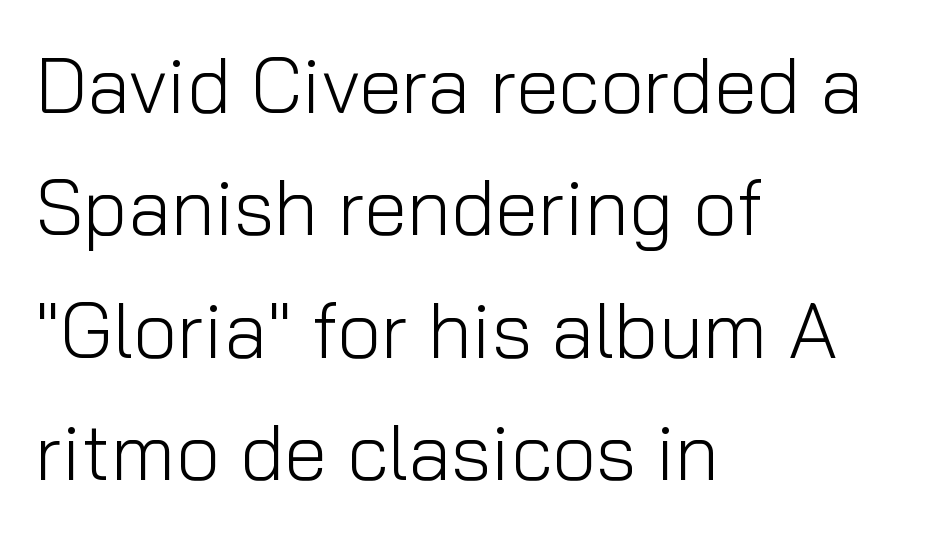
The image shows 78 px light sans-serif type, upright; set left-aligned, normal line spacing (1.57x), normal letter spacing, not underlined; low stroke contrast and a medium x-height.
